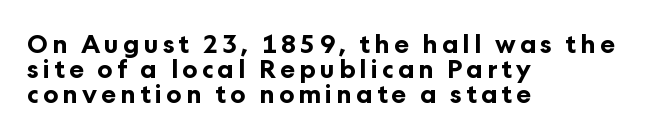
Q: Is the text bold? A: Yes.
Q: Is the text italic (slanted)? A: No, it is upright.
Q: Is the text underlined? A: No.
Q: How is the paragraph aligned? A: Left-aligned.
Q: Is the spacing between lines tight, normal or loose? A: Tight.
